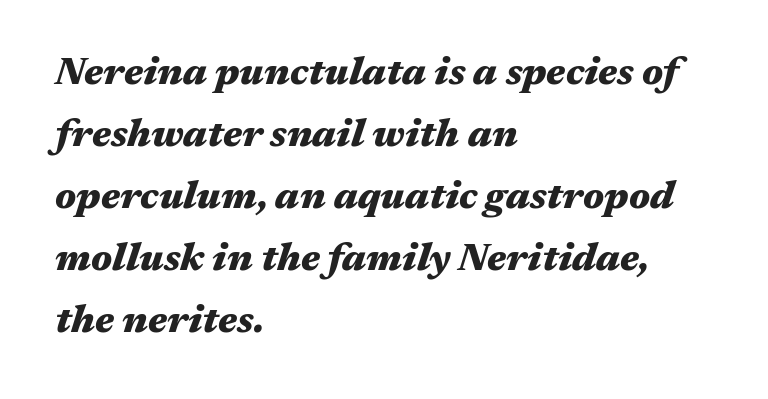
The face used here is proportionally spaced, like ordinary book or web type. Quick note: italic. A typesetter would call this zero additional tracking. How heavy is the stroke? Heavy — this is a bold.
